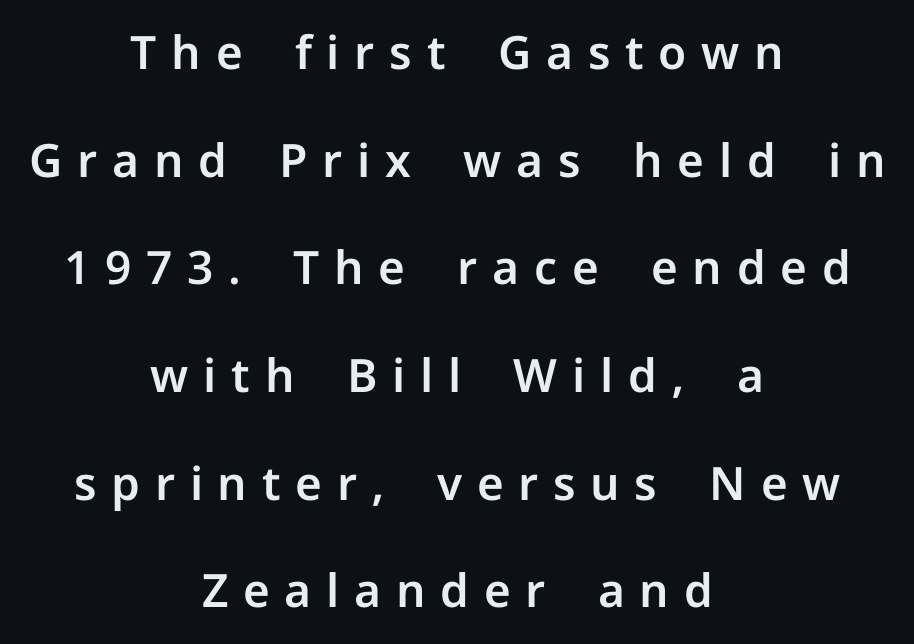
{"serif": "no", "italic": "no", "width": "normal", "stroke_contrast": "low", "x_height": "medium", "monospaced": "no", "underline": "no", "align": "center", "line_spacing": "loose", "line_spacing_ratio": 2.34, "letter_spacing": "wide", "letter_spacing_em": 0.32, "glyph_px": 46}
